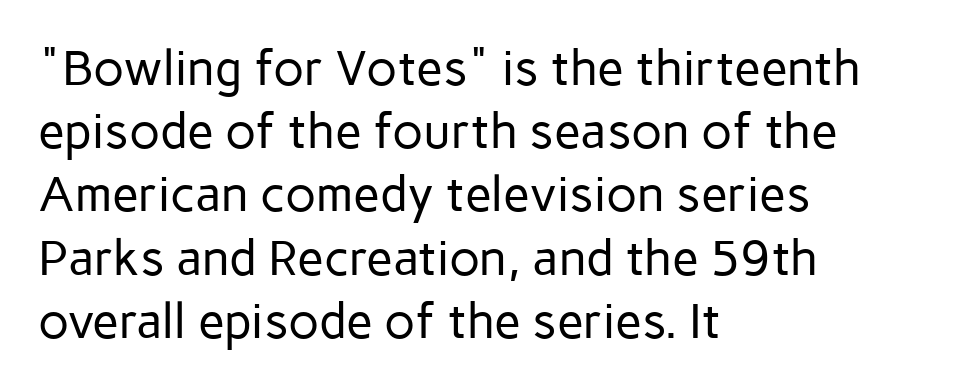
The image shows 49 px regular-weight sans-serif type, upright; set left-aligned, normal line spacing (1.29x), normal letter spacing, not underlined; low stroke contrast and a medium x-height.
